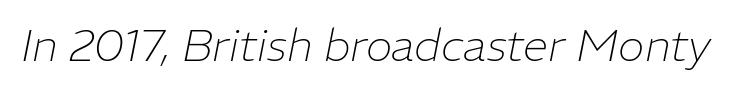
The image shows 45 px thin type, italic (leaning right); set normal letter spacing, not underlined; low stroke contrast and a medium x-height.
